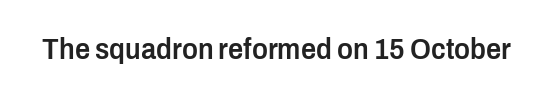
{"serif": "no", "italic": "no", "bold": "semi", "weight": "semibold", "width": "condensed", "stroke_contrast": "low", "x_height": "medium", "monospaced": "no", "underline": "no", "letter_spacing": "normal", "letter_spacing_em": 0.0, "glyph_px": 30}
